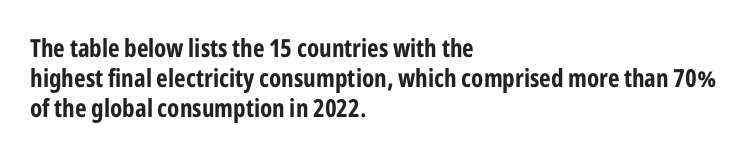
The image shows 25 px bold type, upright; set left-aligned, line spacing 1.21x, normal letter spacing, not underlined.
